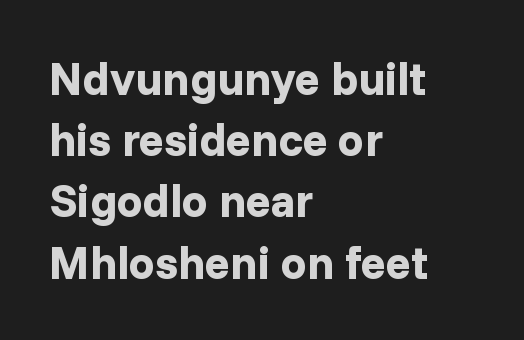
{"serif": "no", "italic": "no", "bold": "yes", "weight": "bold", "width": "normal", "stroke_contrast": "low", "x_height": "medium", "monospaced": "no", "underline": "no", "align": "left", "line_spacing": "normal", "line_spacing_ratio": 1.33, "letter_spacing": "normal", "letter_spacing_em": 0.0, "glyph_px": 46}
